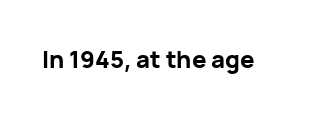
The image shows 24 px bold type, upright; set normal letter spacing, not underlined.
